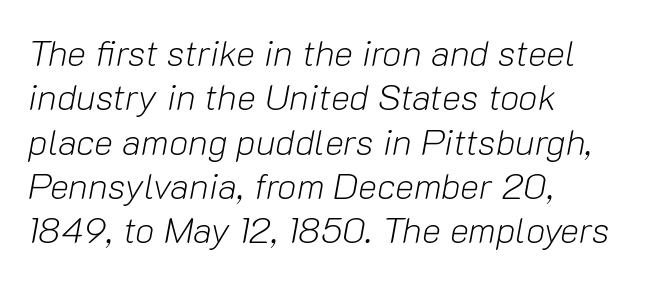
{"italic": "yes", "lean": "right", "slant_degrees": 10, "bold": "no", "weight": "light", "width": "normal", "stroke_contrast": "low", "x_height": "medium", "monospaced": "no", "underline": "no", "align": "left", "line_spacing_ratio": 1.23, "letter_spacing": "normal", "letter_spacing_em": 0.0, "glyph_px": 36}
